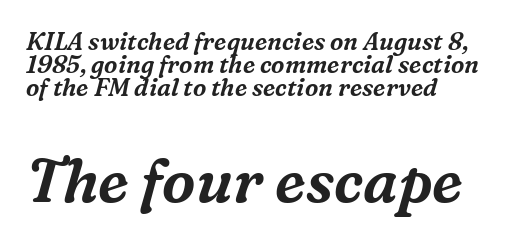
Q: Is the text italic (slanted)? A: Yes, it leans right by about 16 degrees.
Q: Is the typeface a serif or a sans-serif typeface? A: Serif.
Q: Is the text underlined? A: No.
Q: How is the paragraph aligned? A: Left-aligned.
Q: Is the spacing between letters normal or unusually wide? A: Normal.
Q: Is the spacing between lines tight, normal or loose? A: Tight.
Q: Which block of text is set in a larger size, the first (top) or the second (bottom)? A: The second (bottom) one.
Q: Width (condensed, normal, or wide)? A: Normal.
Q: Stroke contrast? A: Medium.
Q: x-height? A: Medium.
Q: Monospaced? A: No.
